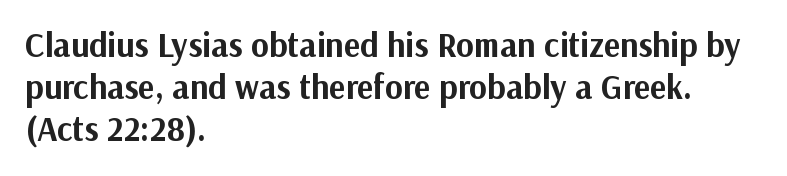
Serif or sans? Sans — the stroke terminals are bare. Line beginnings align vertically; line endings do not. The letters advance in unequal steps, a hallmark of proportional type. The characters look thick and weighty, a clear bold. A roman cut, with each character standing at attention.
